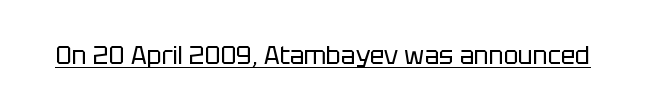
The image shows 24 px text type, upright; set normal letter spacing, underlined.
